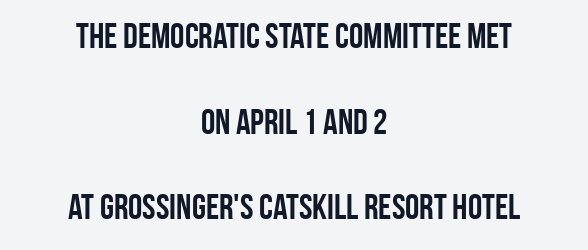
Q: Is the text bold? A: Yes.
Q: Is the text italic (slanted)? A: No, it is upright.
Q: Is the typeface a serif or a sans-serif typeface? A: Sans-serif.
Q: Is the text underlined? A: No.
Q: How is the paragraph aligned? A: Centered.
Q: Is the spacing between letters normal or unusually wide? A: Normal.
Q: Is the spacing between lines tight, normal or loose? A: Loose.
Q: Width (condensed, normal, or wide)? A: Condensed.
Q: Stroke contrast? A: Low.
Q: x-height? A: Large.
Q: Monospaced? A: No.
